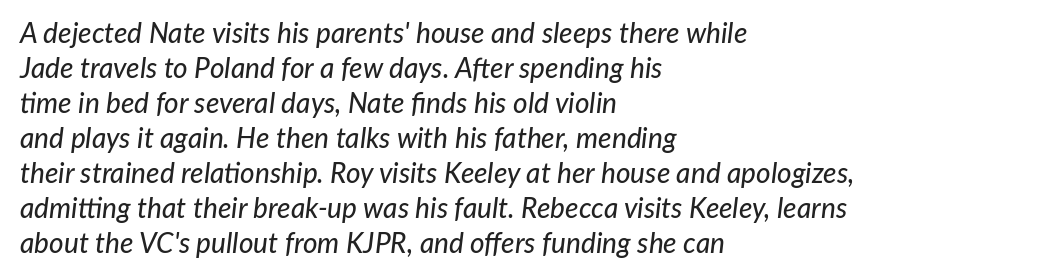
Q: Is the text italic (slanted)? A: Yes, it leans right by about 7 degrees.
Q: Is the text underlined? A: No.
Q: How is the paragraph aligned? A: Left-aligned.
Q: Is the spacing between letters normal or unusually wide? A: Normal.
Q: Is the spacing between lines tight, normal or loose? A: Normal.
Q: Width (condensed, normal, or wide)? A: Normal.
Q: Stroke contrast? A: Low.
Q: x-height? A: Medium.
Q: Monospaced? A: No.
